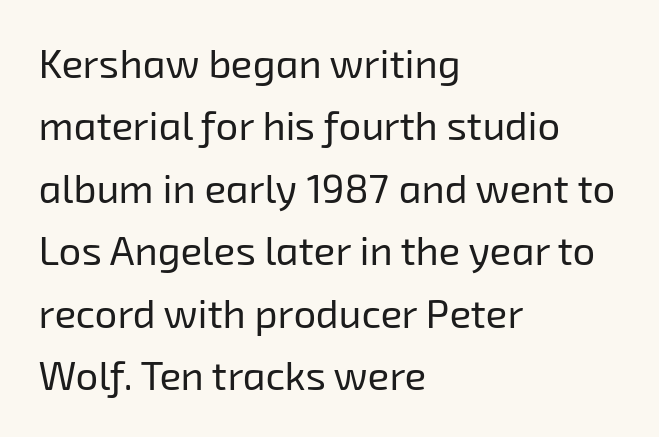
Look at the bottom of the vertical strokes: they stop flat, with no serifs. Check under the words: just untouched page. Here the glyphs are tracked normally, forming tight word shapes. The lines in this sample share a left origin and differ only in where they stop.
